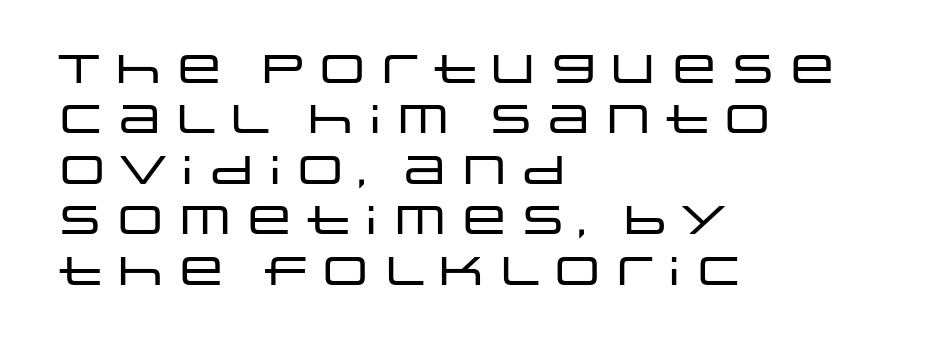
Q: Is the text italic (slanted)? A: No, it is upright.
Q: Is the typeface a serif or a sans-serif typeface? A: Sans-serif.
Q: Is the text underlined? A: No.
Q: How is the paragraph aligned? A: Left-aligned.
Q: Is the spacing between letters normal or unusually wide? A: Normal.
Q: Is the spacing between lines tight, normal or loose? A: Normal.
Q: Width (condensed, normal, or wide)? A: Wide.
Q: Stroke contrast? A: Low.
Q: x-height? A: Large.
Q: Monospaced? A: No.
